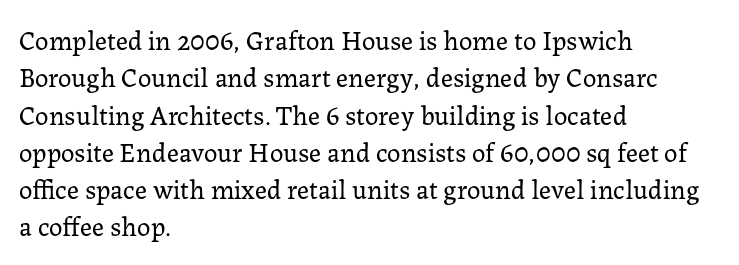
Q: Is the text bold? A: No.
Q: Is the text italic (slanted)? A: No, it is upright.
Q: Is the text underlined? A: No.
Q: How is the paragraph aligned? A: Left-aligned.
Q: Is the spacing between letters normal or unusually wide? A: Normal.
Q: Is the spacing between lines tight, normal or loose? A: Normal.
